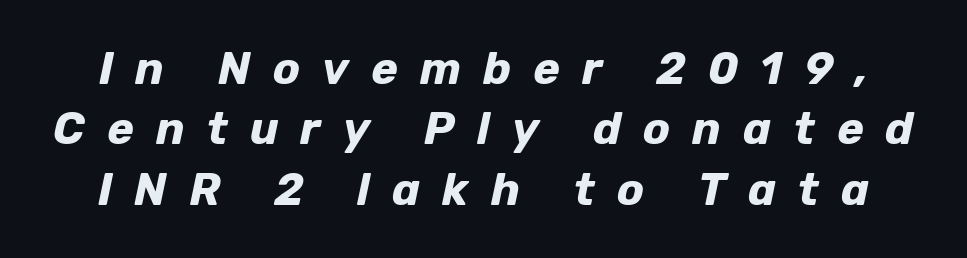
The image shows 45 px bold type, italic (leaning right); set normal line spacing (1.34x), unusually wide letter spacing (+0.49 em), not underlined; low stroke contrast and a medium x-height.
